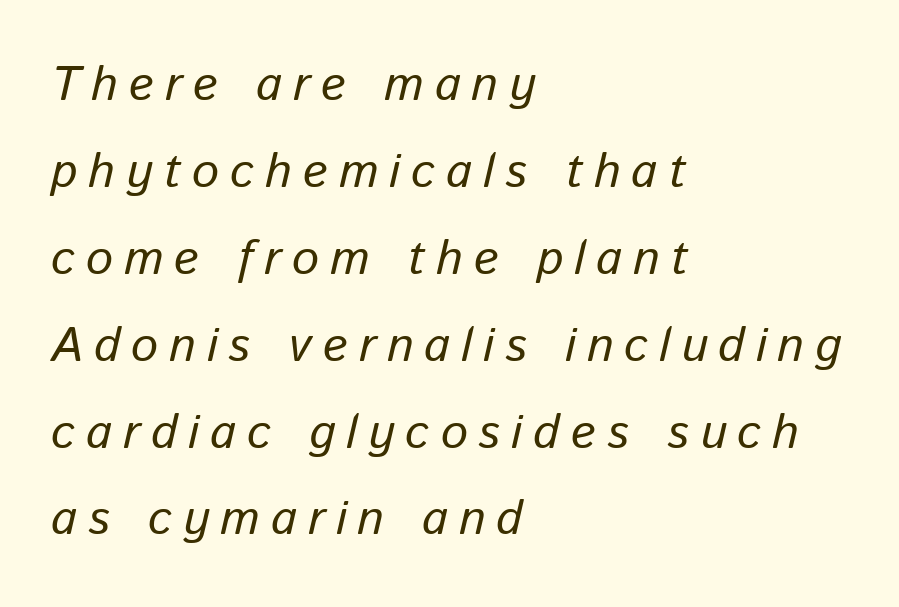
Q: Is the text italic (slanted)? A: Yes, it leans right by about 13 degrees.
Q: Is the text underlined? A: No.
Q: How is the paragraph aligned? A: Left-aligned.
Q: Is the spacing between letters normal or unusually wide? A: Unusually wide.
Q: Width (condensed, normal, or wide)? A: Normal.
Q: Stroke contrast? A: Low.
Q: x-height? A: Medium.
Q: Monospaced? A: No.
